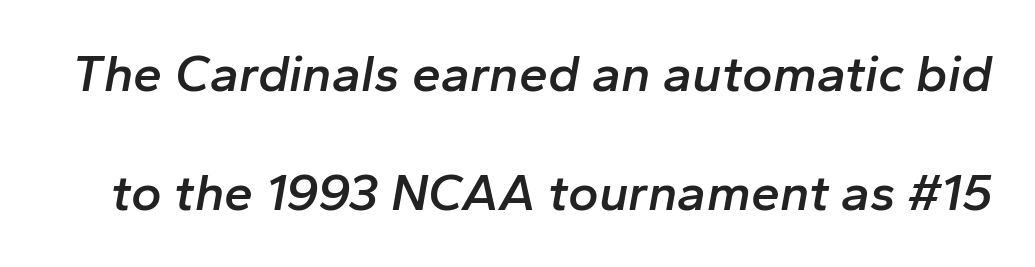
{"italic": "yes", "lean": "right", "slant_degrees": 10, "bold": "semi", "weight": "semibold", "width": "normal", "stroke_contrast": "low", "x_height": "medium", "monospaced": "no", "underline": "no", "line_spacing": "loose", "line_spacing_ratio": 2.28, "letter_spacing": "normal", "letter_spacing_em": 0.0, "glyph_px": 52}
